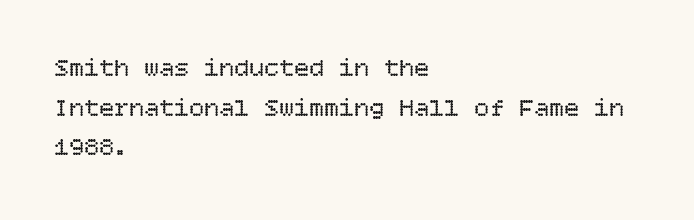
No italicization has been applied; the sample stays upright. Which margin do the lines hug? The left one — the right edge is uneven. Interline gaps are of average width in this sample. Descender tails drop into unmarked territory.
